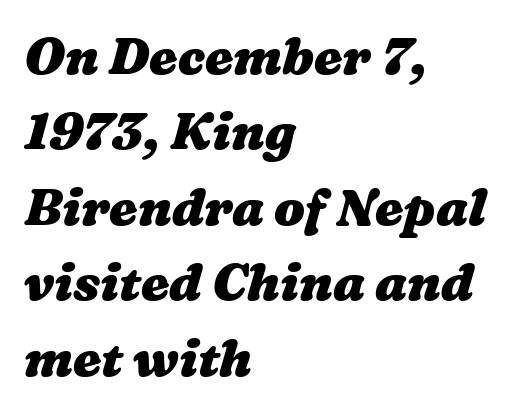
The image shows 51 px heavy, wide type; set left-aligned, normal line spacing (1.48x), normal letter spacing, not underlined; medium stroke contrast and a medium x-height.
